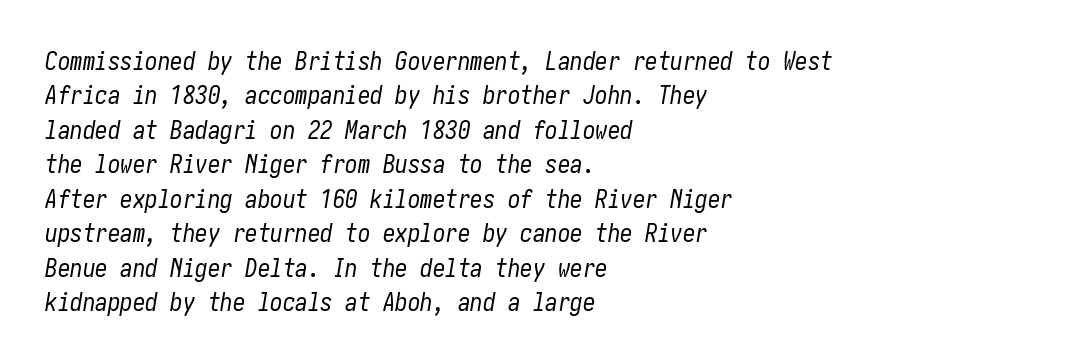
Q: Is the text bold? A: No.
Q: Is the text italic (slanted)? A: Yes, it leans right by about 10 degrees.
Q: Is the text underlined? A: No.
Q: How is the paragraph aligned? A: Left-aligned.
Q: Is the spacing between letters normal or unusually wide? A: Normal.
Q: Is the spacing between lines tight, normal or loose? A: Normal.
